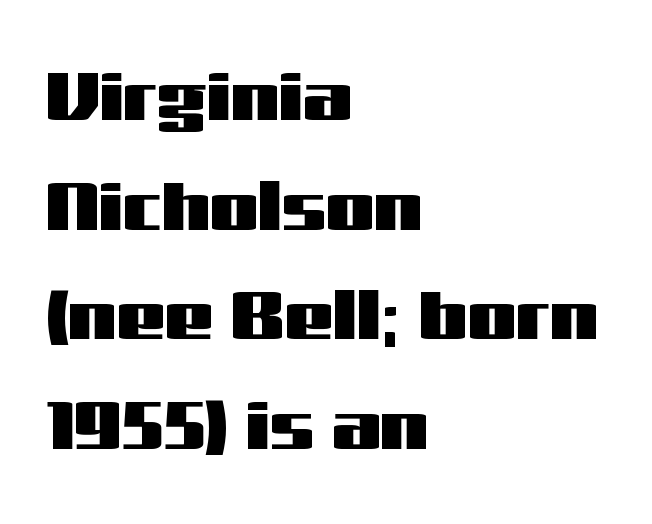
The image shows 69 px wide sans-serif type, upright; set left-aligned, normal line spacing (1.59x), normal letter spacing, not underlined; medium stroke contrast and a medium x-height.
